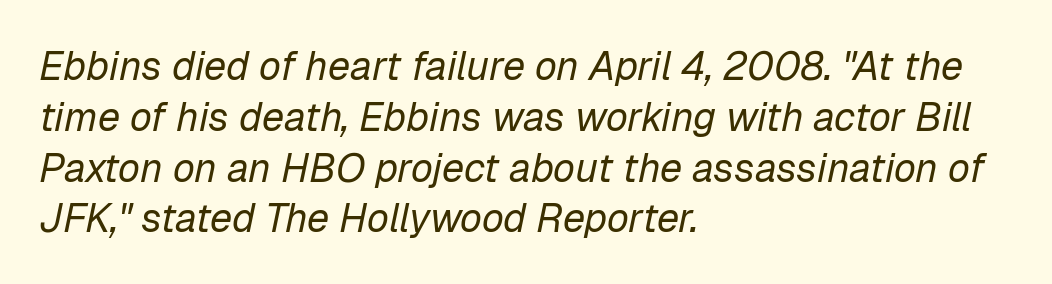
Q: Is the text bold? A: No.
Q: Is the text italic (slanted)? A: Yes, it leans right by about 12 degrees.
Q: Is the text underlined? A: No.
Q: How is the paragraph aligned? A: Left-aligned.
Q: Is the spacing between letters normal or unusually wide? A: Normal.
Q: Is the spacing between lines tight, normal or loose? A: Normal.
Q: Width (condensed, normal, or wide)? A: Normal.
Q: Stroke contrast? A: Low.
Q: x-height? A: Medium.
Q: Monospaced? A: No.
